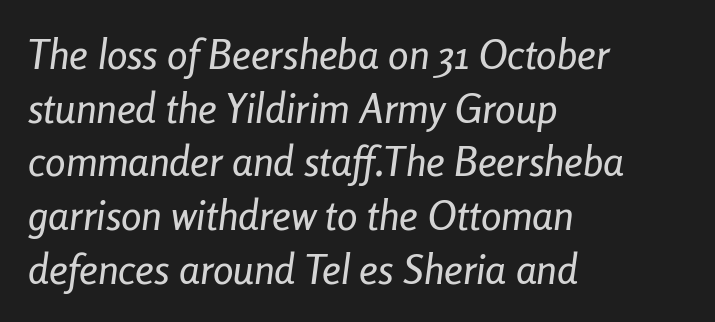
The image shows 41 px condensed type, italic (leaning right); set left-aligned, normal line spacing (1.31x), normal letter spacing, not underlined; low stroke contrast and a medium x-height.
